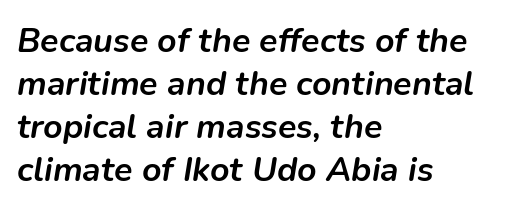
The image shows 34 px semibold type, italic (leaning right); set left-aligned, normal line spacing (1.26x), normal letter spacing, not underlined; low stroke contrast and a medium x-height.
